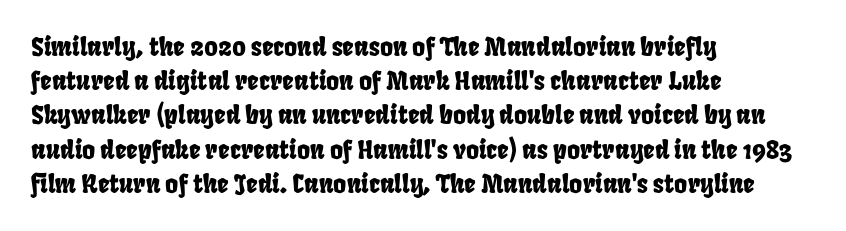
The paragraph has a hard left edge and a soft right edge. The glyphs are unaccompanied by any horizontal stroke below them. You could call the tracking neutral — neither tight nor loose. Vertical spacing — default.
